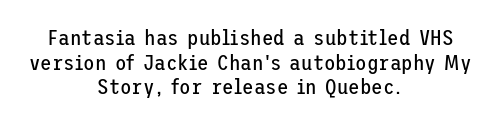
Q: Is the text bold? A: No.
Q: Is the text italic (slanted)? A: No, it is upright.
Q: Is the text underlined? A: No.
Q: How is the paragraph aligned? A: Centered.
Q: Is the spacing between letters normal or unusually wide? A: Normal.
